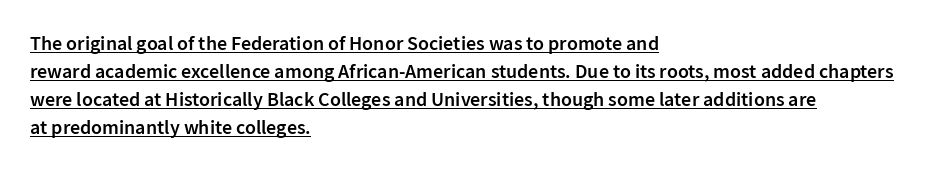
Q: Is the text bold? A: Semi-bold.
Q: Is the text italic (slanted)? A: No, it is upright.
Q: Is the text underlined? A: Yes.
Q: How is the paragraph aligned? A: Left-aligned.
Q: Is the spacing between letters normal or unusually wide? A: Normal.
Q: Is the spacing between lines tight, normal or loose? A: Normal.
